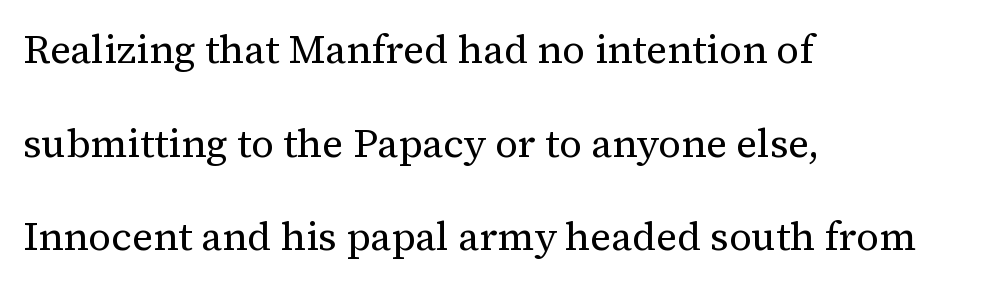
The letters sit at their default tracking, neither squeezed nor spread. Just letters on the line, the space beneath them empty. Notice the wide empty band between every row — that's loose leading. Does the lettering tilt? It doesn't — this is upright. Summary of weight: not heavy and not bold.
